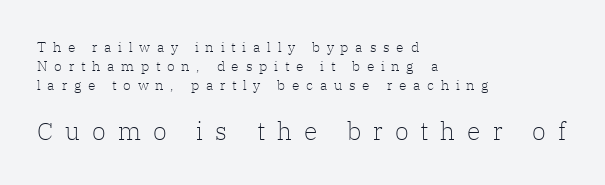
The image shows 25 px text type, upright; set left-aligned, normal line spacing (1.36x), unusually wide letter spacing (+0.48 em), not underlined; the second (bottom) block is 1.79x larger.
